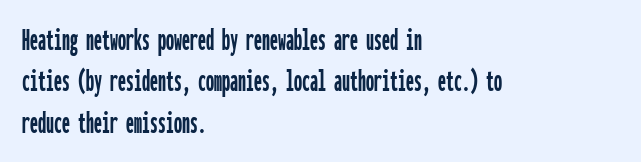
The image shows 32 px condensed sans-serif type, upright, monospaced; set left-aligned, normal line spacing (1.29x), normal letter spacing, not underlined; low stroke contrast and a medium x-height.
